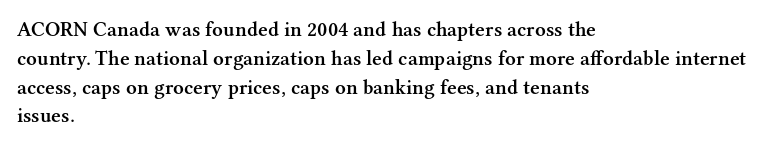
Underlining? Definitely not there. Posture: vertical. The space between consecutive lines is moderate. The paragraph has a hard left edge and a soft right edge. The line texture is even and compact thanks to regular tracking.
